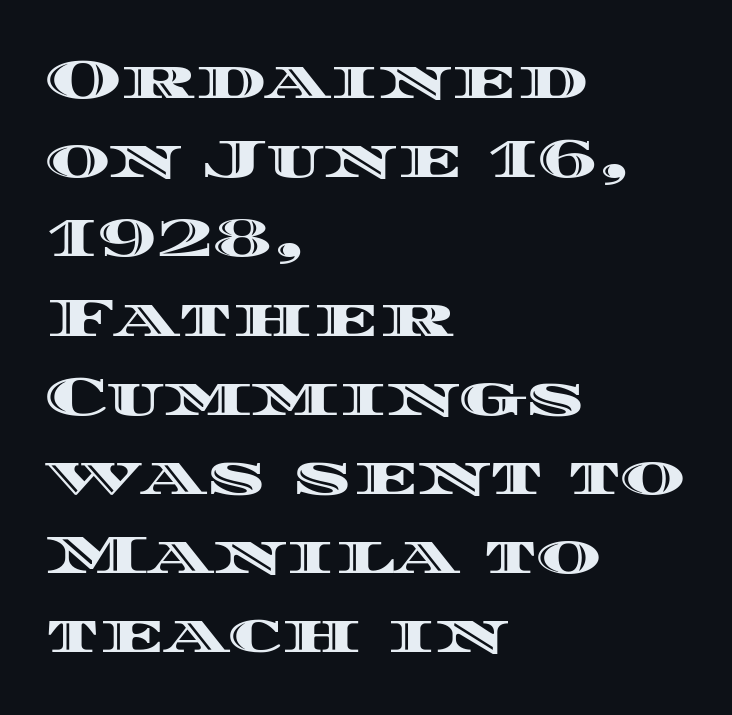
Normally led — the rows are evenly, conventionally spaced. A bare baseline throughout the passage. It's the straight-up-and-down kind of type. Inter-character spacing is left at the font's built-in metrics. The compositor pushed each line to the left boundary. A typesetter would call this proportional, since set widths differ per character.
